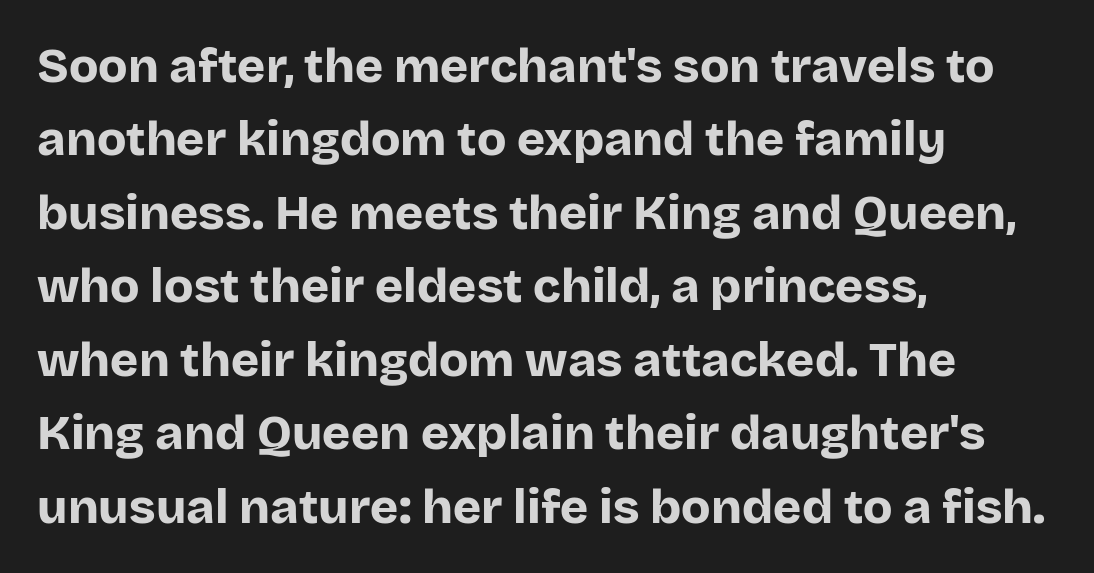
Q: Is the text bold? A: Yes.
Q: Is the text italic (slanted)? A: No, it is upright.
Q: Is the typeface a serif or a sans-serif typeface? A: Sans-serif.
Q: Is the text underlined? A: No.
Q: How is the paragraph aligned? A: Left-aligned.
Q: Is the spacing between letters normal or unusually wide? A: Normal.
Q: Is the spacing between lines tight, normal or loose? A: Normal.
Q: Width (condensed, normal, or wide)? A: Normal.
Q: Stroke contrast? A: Low.
Q: x-height? A: Large.
Q: Monospaced? A: No.
